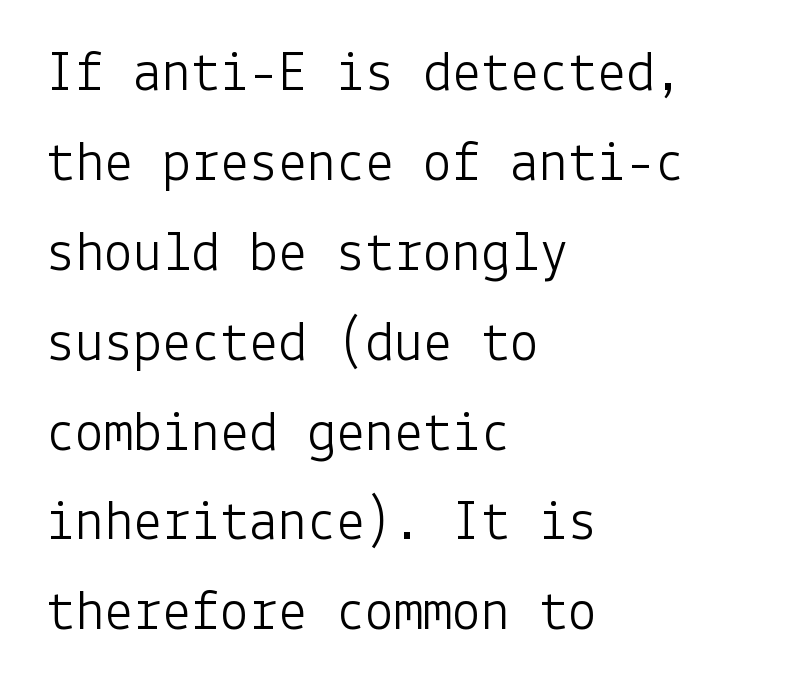
Q: Is the text bold? A: No.
Q: Is the text italic (slanted)? A: No, it is upright.
Q: Is the typeface a serif or a sans-serif typeface? A: Sans-serif.
Q: Is the text underlined? A: No.
Q: How is the paragraph aligned? A: Left-aligned.
Q: Is the spacing between letters normal or unusually wide? A: Normal.
Q: Is the spacing between lines tight, normal or loose? A: Normal.
Q: Width (condensed, normal, or wide)? A: Normal.
Q: Stroke contrast? A: Low.
Q: x-height? A: Medium.
